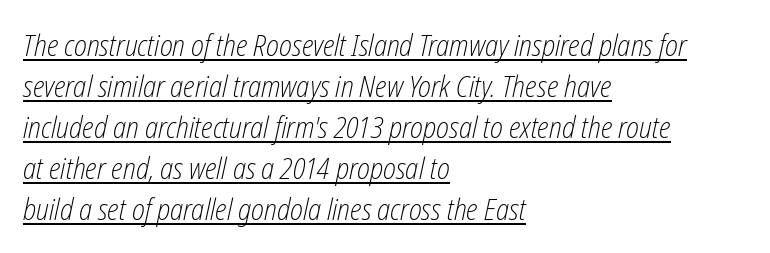
The image shows 30 px light, condensed type, italic (leaning right); set left-aligned, normal line spacing (1.37x), normal letter spacing, underlined; low stroke contrast and a medium x-height.
